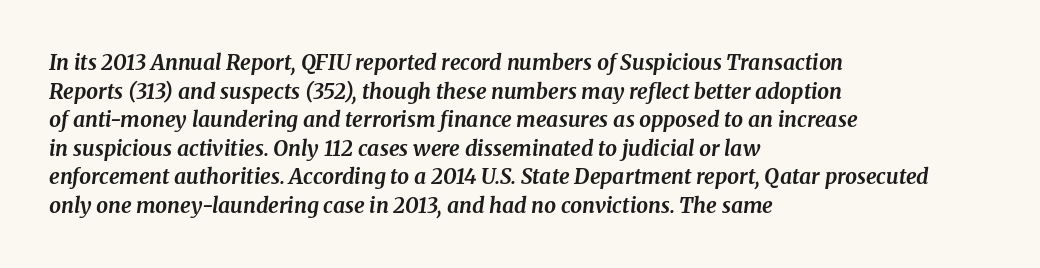
The image shows 21 px bold type, italic (leaning right); set left-aligned, normal line spacing (1.36x), normal letter spacing, not underlined.
